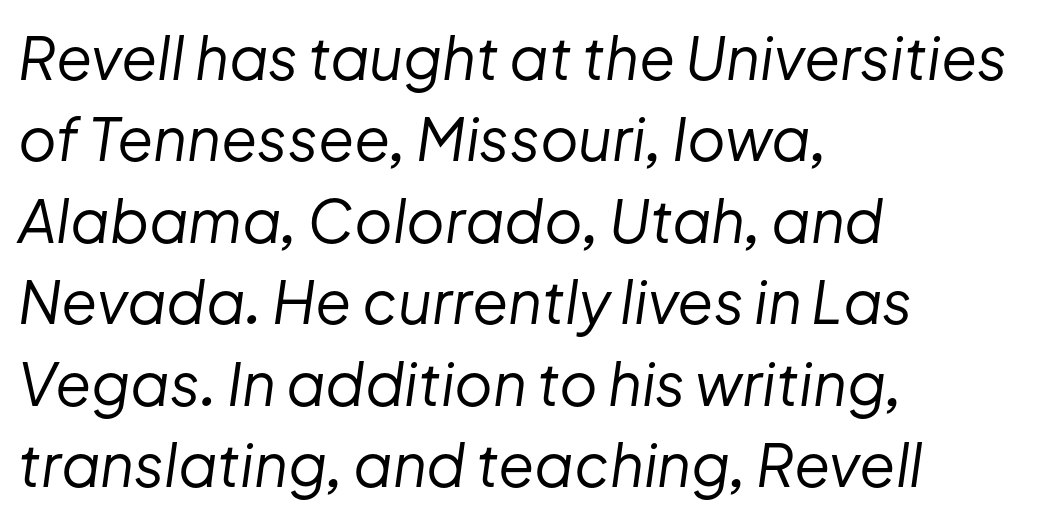
The image shows 59 px regular-weight type, italic (leaning right); set left-aligned, normal line spacing (1.38x), normal letter spacing, not underlined; low stroke contrast and a medium x-height.
